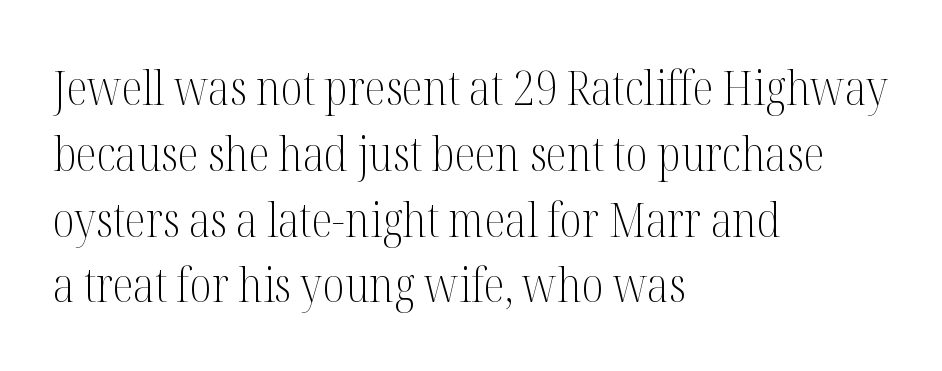
A serif font was chosen for this passage. Stroke mass is kept to a normal reading level or below. Spacing between characters is what you'd get straight out of the box. Do the characters align in a grid? No, the font is proportional.
